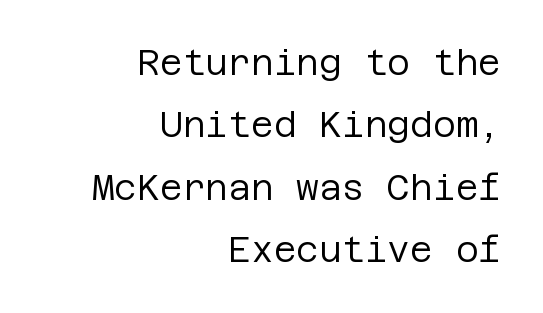
{"serif": "no", "italic": "no", "bold": "no", "weight": "regular", "width": "normal", "stroke_contrast": "low", "x_height": "large", "underline": "no", "align": "right", "line_spacing_ratio": 1.78, "letter_spacing": "normal", "letter_spacing_em": 0.0, "glyph_px": 35}
